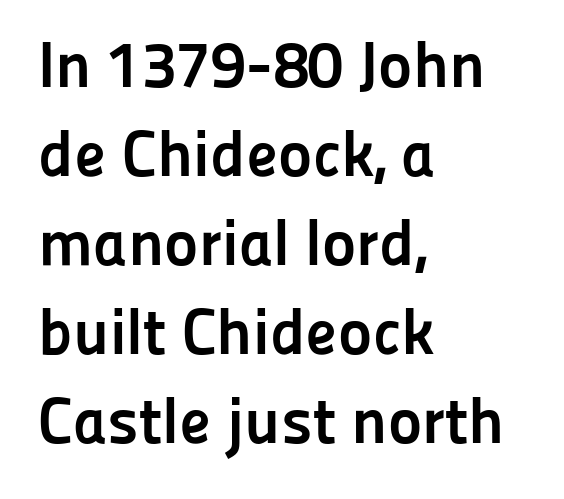
{"serif": "no", "italic": "no", "bold": "yes", "weight": "semibold", "width": "normal", "stroke_contrast": "low", "x_height": "medium", "monospaced": "no", "underline": "no", "align": "left", "line_spacing": "normal", "line_spacing_ratio": 1.37, "letter_spacing": "normal", "letter_spacing_em": 0.0, "glyph_px": 65}
